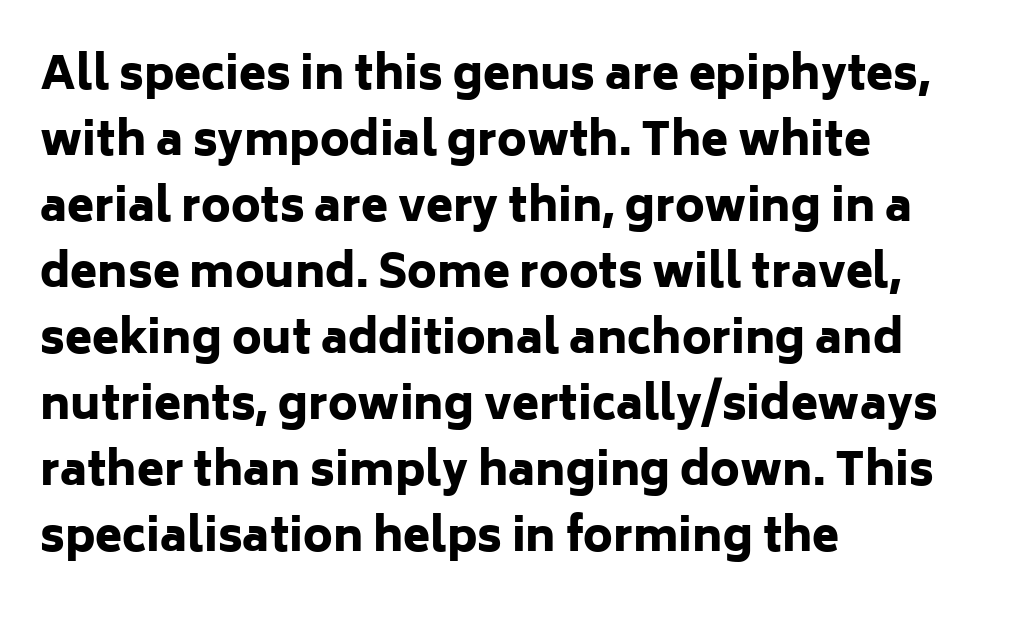
Each letter's strokes conclude bluntly, with no projecting serifs. Left-aligned paragraph, ragged on the right. Tall strokes in this sample are plumb rather than angled. The passage shown is typed in a proportional face where columns would drift. Each word holds together tightly as a unit, with standard inter-letter gaps. Clear beneath every line of the passage.
